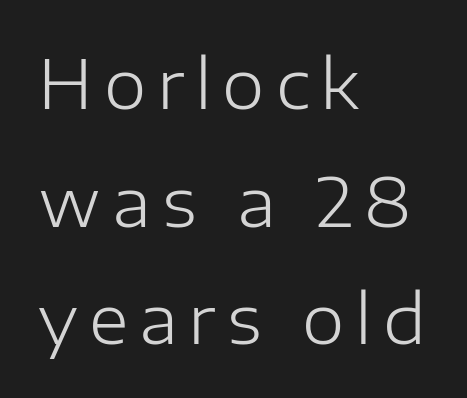
{"serif": "no", "italic": "no", "bold": "no", "weight": "light", "width": "normal", "stroke_contrast": "low", "x_height": "medium", "monospaced": "no", "underline": "no", "align": "left", "line_spacing_ratio": 1.73, "glyph_px": 68}
